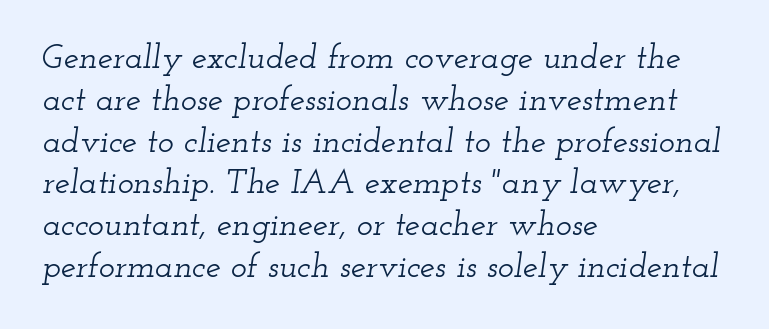
{"serif": "yes", "italic": "yes", "lean": "right", "slant_degrees": 12, "width": "wide", "stroke_contrast": "low", "x_height": "small", "monospaced": "no", "underline": "no", "align": "left", "line_spacing_ratio": 1.23, "letter_spacing": "normal", "letter_spacing_em": 0.0, "glyph_px": 34}
